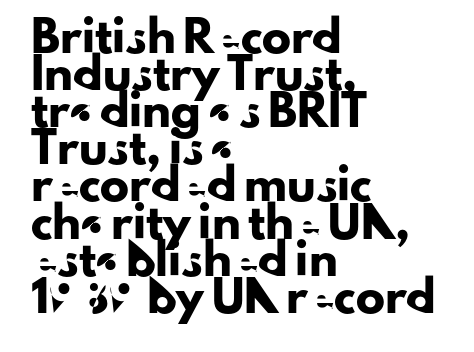
The type sits square on the baseline with zero lean. This is sans-serif lettering, the kind often seen on screens and signage. Short and long lines alike share a common starting point at left. Has an underline been added? It has not. Note the varied advance widths — an 'i' is clearly narrower than an 'm'. Baseline-to-baseline distance is the conventional proportion of letter height.
